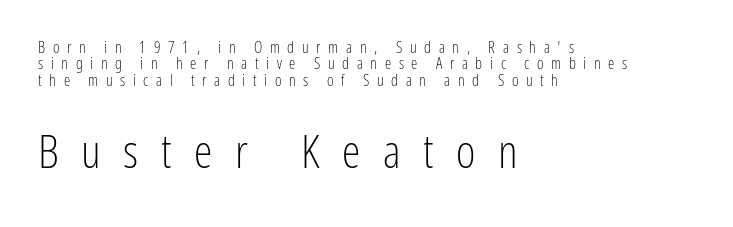
The following chunk of copy outweighs the initial chunk in type size. This rendering features lettering with no underline. Honestly, the rows look squashed on top of each other. Caption: expanded tracking, letters set apart.
